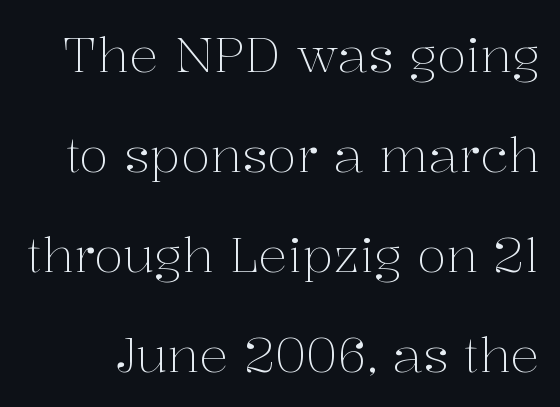
Nope, not italic — everything's standing straight. Tracking value appears to be zero — textbook default spacing. Honestly, the rows look like they've been pulled way apart. The letters look calm and open, with moderate or lighter stems.
